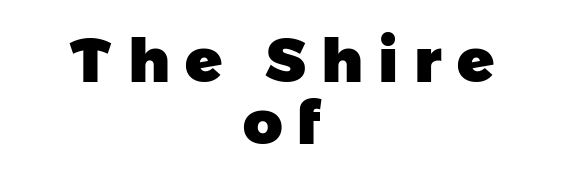
This sample has the flowing, uneven cadence of proportional lettering. Observe the wide spacing: letters keep a clear distance from each other. Is there much room between lines? No — they nearly touch. One-word summary of the alignment: center.
